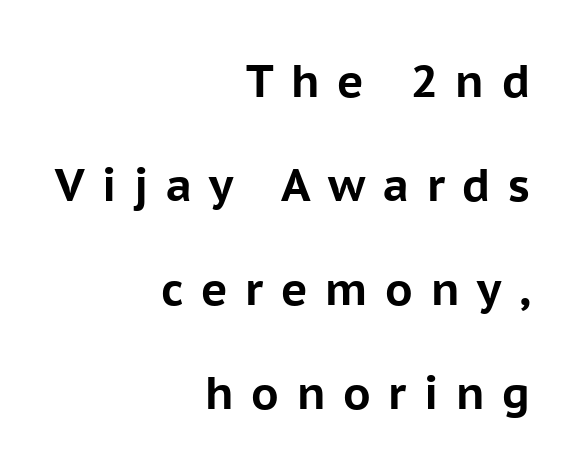
The image shows 45 px bold sans-serif type, upright; set right-aligned, loose line spacing (2.31x), unusually wide letter spacing (+0.39 em), not underlined; low stroke contrast and a medium x-height.
